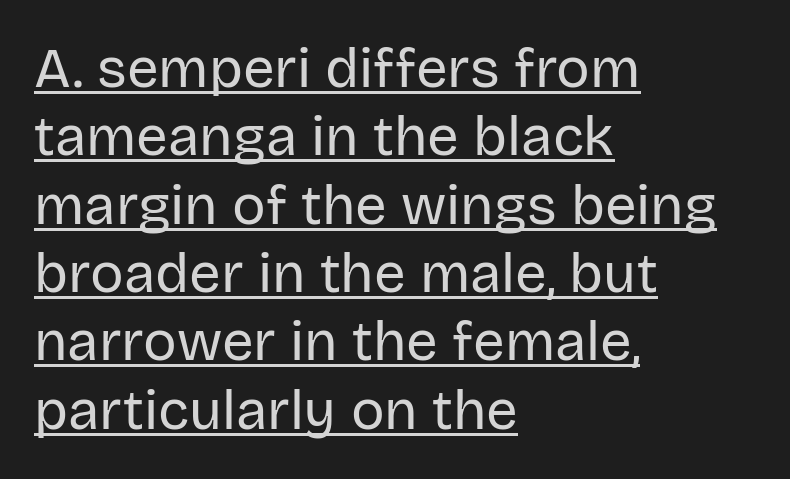
Q: Is the text bold? A: No.
Q: Is the text italic (slanted)? A: No, it is upright.
Q: Is the typeface a serif or a sans-serif typeface? A: Sans-serif.
Q: Is the text underlined? A: Yes.
Q: How is the paragraph aligned? A: Left-aligned.
Q: Is the spacing between letters normal or unusually wide? A: Normal.
Q: Width (condensed, normal, or wide)? A: Normal.
Q: Stroke contrast? A: Low.
Q: x-height? A: Large.
Q: Monospaced? A: No.
